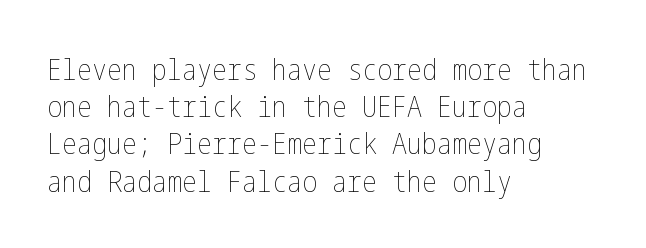
The rendering anchors every line to the left-hand side. You could call the tracking neutral — neither tight nor loose. Think standard paragraph weight, or any step lighter than that. Every stem runs plumb, perpendicular to the baseline.
